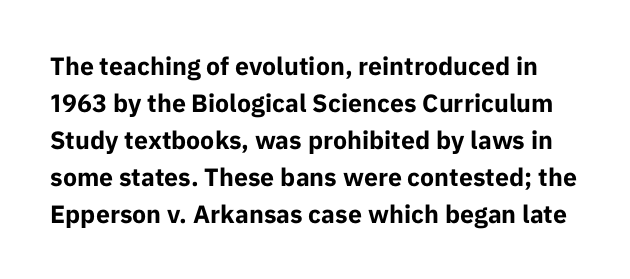
How would I describe the line gaps? Plain and ordinary. The axis of the letterforms is exactly vertical. Every letter is thick-stroked: bold, no question. Bare-footed words on every line.
